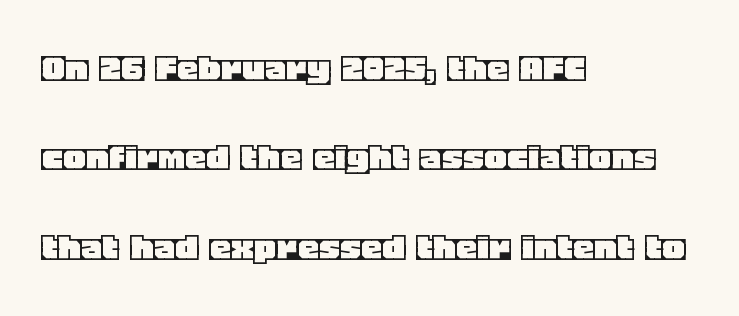
Varying glyph widths throughout — classic text-font behaviour. Is there any slant? The stems are plumb. Glyph-to-glyph distance matches everyday printed text. Airy leading. All the whitespace from short lines collects on the right.
